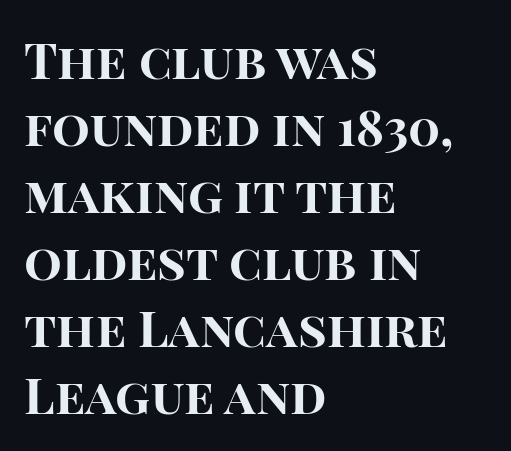
Q: Is the text bold? A: Yes.
Q: Is the text italic (slanted)? A: No, it is upright.
Q: Is the typeface a serif or a sans-serif typeface? A: Sans-serif.
Q: Is the text underlined? A: No.
Q: How is the paragraph aligned? A: Left-aligned.
Q: Is the spacing between letters normal or unusually wide? A: Normal.
Q: Is the spacing between lines tight, normal or loose? A: Normal.
Q: Width (condensed, normal, or wide)? A: Normal.
Q: Stroke contrast? A: High.
Q: x-height? A: Large.
Q: Monospaced? A: No.
